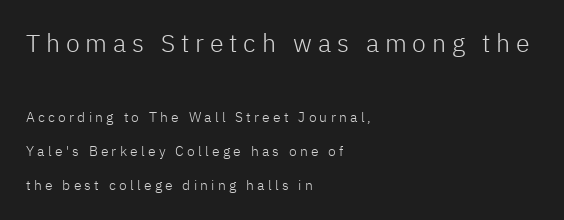
{"italic": "no", "bold": "no", "underline": "no", "align": "left", "line_spacing": "loose", "line_spacing_ratio": 2.43, "letter_spacing": "wide", "letter_spacing_em": 0.23, "larger_block": "first", "size_ratio": 1.79, "glyph_px": 25}
